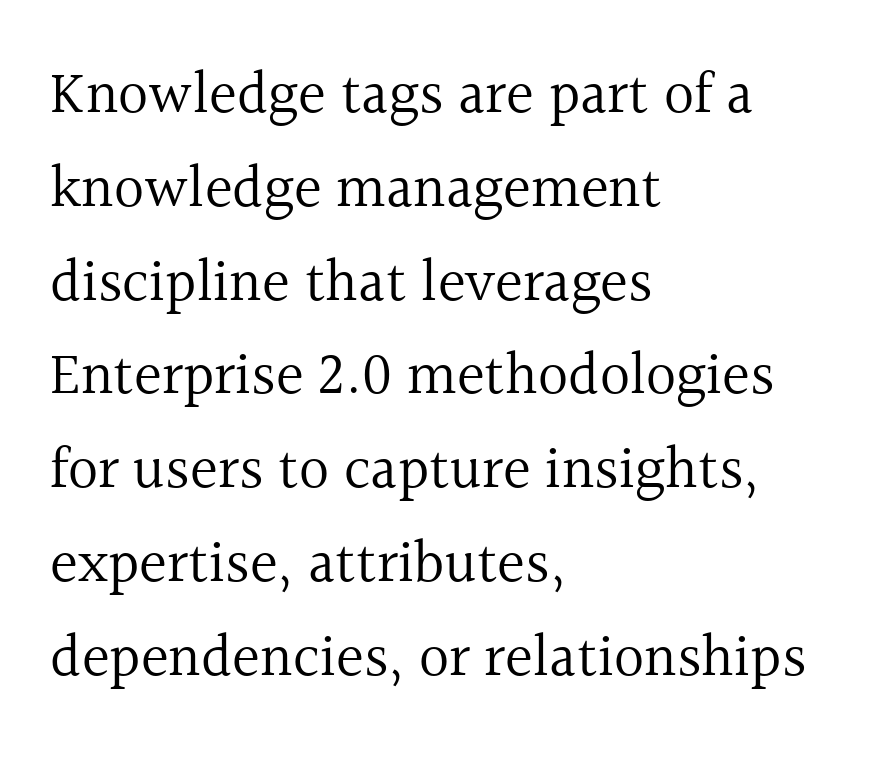
{"serif": "yes", "italic": "no", "bold": "no", "weight": "regular", "width": "normal", "x_height": "medium", "monospaced": "no", "underline": "no", "align": "left", "line_spacing": "normal", "line_spacing_ratio": 1.59, "letter_spacing": "normal", "letter_spacing_em": 0.0, "glyph_px": 59}
